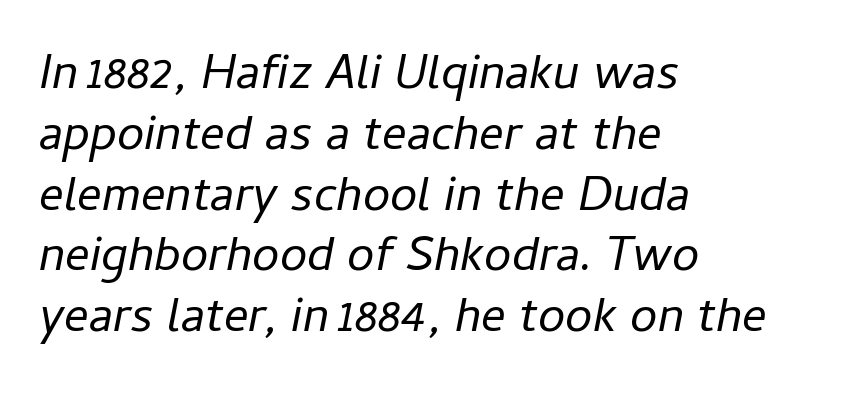
The image shows 49 px regular-weight type, italic (leaning right); set left-aligned, line spacing 1.24x, normal letter spacing, not underlined; low stroke contrast and a medium x-height.
